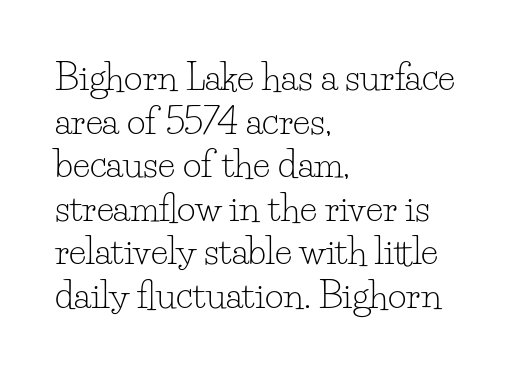
It's the straight-up-and-down kind of type. This is not heavy type; no bold has been used. Any mark beneath the type? The region is blank. Which margin do the lines hug? The left one — the right edge is uneven. Standard letterfit; no display-style spreading of the glyphs. The letters advance in unequal steps, a hallmark of proportional type.
